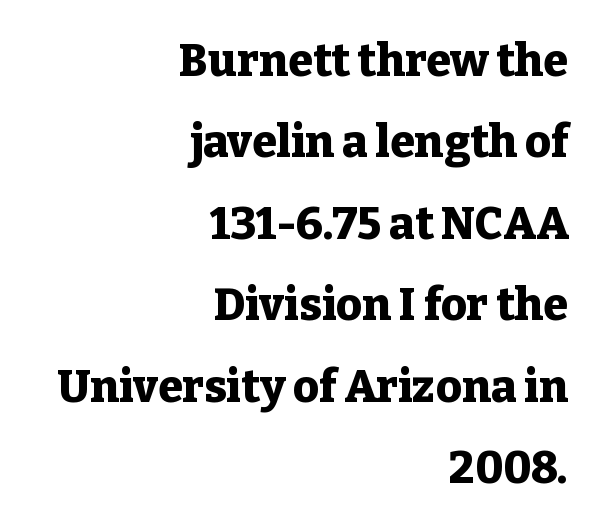
{"serif": "yes", "italic": "no", "bold": "yes", "weight": "heavy", "width": "normal", "stroke_contrast": "low", "x_height": "medium", "monospaced": "no", "underline": "no", "align": "right", "line_spacing_ratio": 1.81, "letter_spacing": "normal", "letter_spacing_em": 0.0, "glyph_px": 45}
